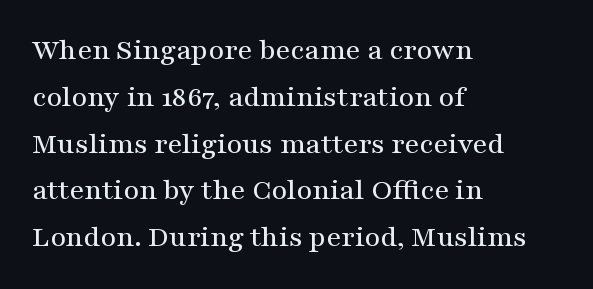
Q: Is the text italic (slanted)? A: No, it is upright.
Q: Is the typeface a serif or a sans-serif typeface? A: Serif.
Q: Is the text underlined? A: No.
Q: How is the paragraph aligned? A: Left-aligned.
Q: Is the spacing between letters normal or unusually wide? A: Normal.
Q: Is the spacing between lines tight, normal or loose? A: Normal.
Q: Width (condensed, normal, or wide)? A: Wide.
Q: Stroke contrast? A: Medium.
Q: x-height? A: Medium.
Q: Monospaced? A: No.
